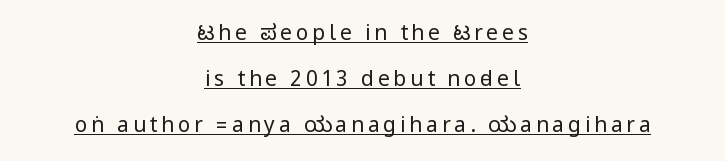
{"italic": "no", "bold": "no", "underline": "yes", "align": "center", "line_spacing": "loose", "line_spacing_ratio": 2.19, "glyph_px": 21}
